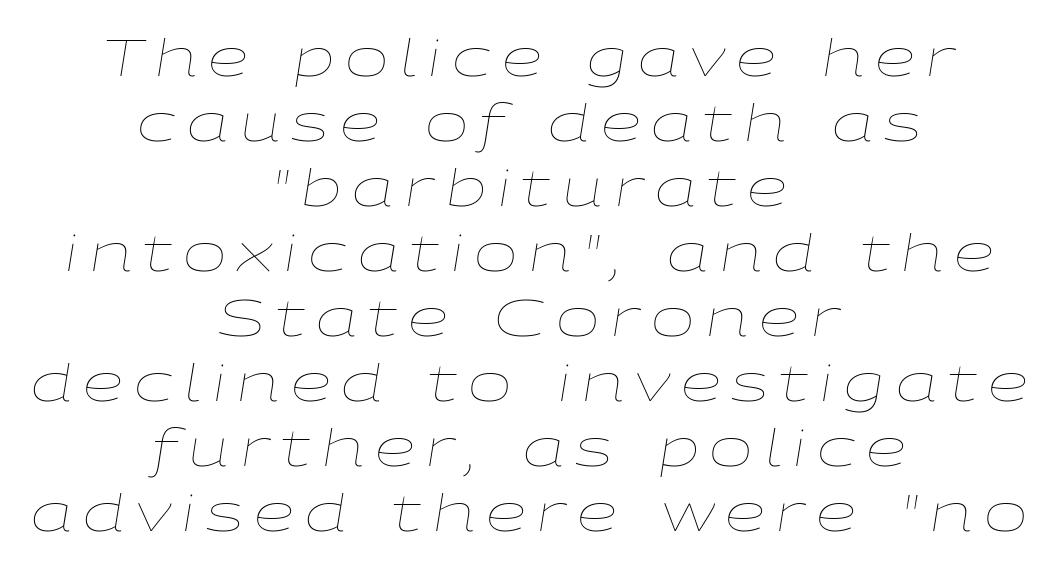
The image shows 52 px thin, wide type, italic (leaning right); set centered, normal line spacing (1.25x), unusually wide letter spacing (+0.21 em), not underlined; low stroke contrast and a medium x-height.
